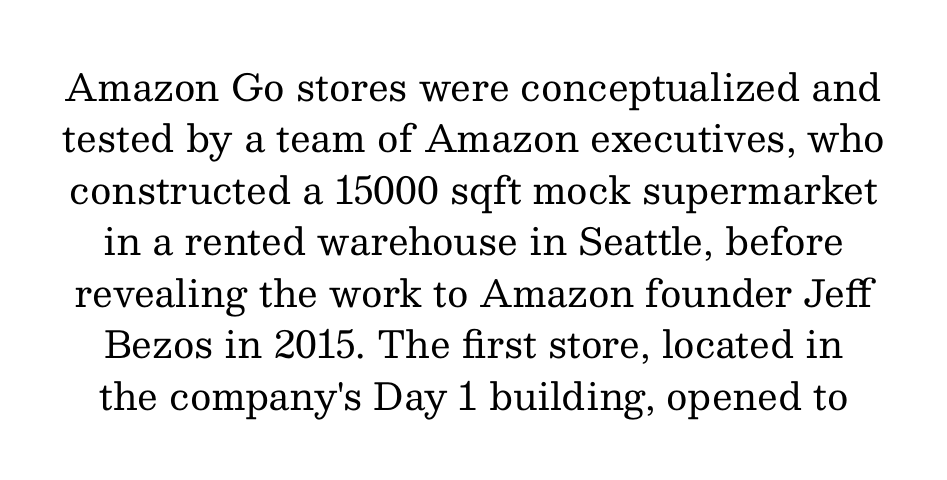
To sum up the face: it has serifs. Does the leading feel generous? No, just average. No chunkiness to these letters — they're not bold. Characters remain perfectly vertical along every line.
